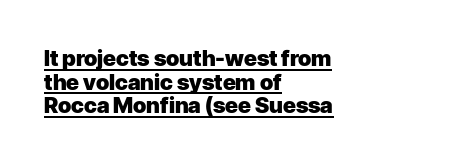
{"italic": "no", "bold": "yes", "underline": "yes", "align": "left", "line_spacing": "tight", "line_spacing_ratio": 1.07, "letter_spacing": "normal", "letter_spacing_em": 0.0, "glyph_px": 22}
